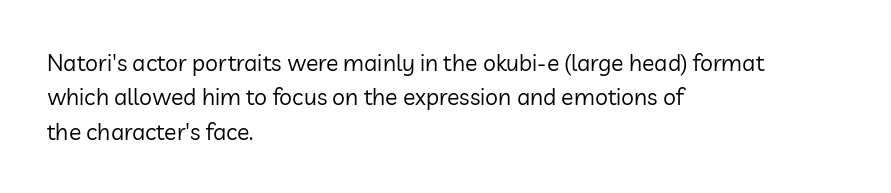
Q: Is the text bold? A: No.
Q: Is the text italic (slanted)? A: No, it is upright.
Q: Is the text underlined? A: No.
Q: How is the paragraph aligned? A: Left-aligned.
Q: Is the spacing between letters normal or unusually wide? A: Normal.
Q: Is the spacing between lines tight, normal or loose? A: Normal.
